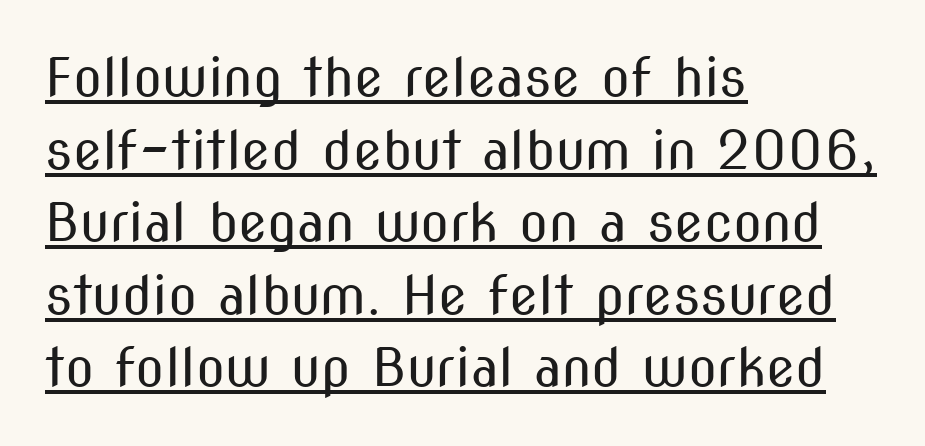
{"serif": "no", "italic": "no", "bold": "no", "weight": "regular", "width": "condensed", "stroke_contrast": "medium", "x_height": "medium", "monospaced": "no", "underline": "yes", "align": "left", "line_spacing": "normal", "line_spacing_ratio": 1.37, "letter_spacing": "normal", "letter_spacing_em": 0.0, "glyph_px": 53}
